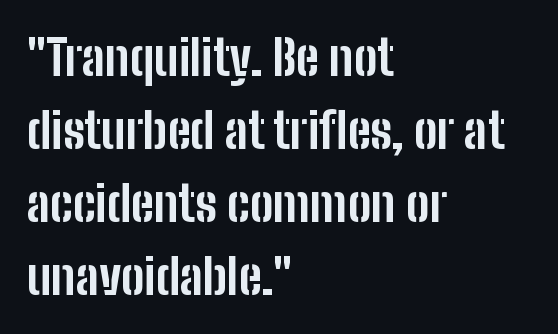
Q: Is the text bold? A: Yes.
Q: Is the text italic (slanted)? A: No, it is upright.
Q: Is the typeface a serif or a sans-serif typeface? A: Sans-serif.
Q: Is the text underlined? A: No.
Q: How is the paragraph aligned? A: Left-aligned.
Q: Is the spacing between letters normal or unusually wide? A: Normal.
Q: Is the spacing between lines tight, normal or loose? A: Normal.
Q: Width (condensed, normal, or wide)? A: Condensed.
Q: Stroke contrast? A: Low.
Q: x-height? A: Medium.
Q: Monospaced? A: No.
